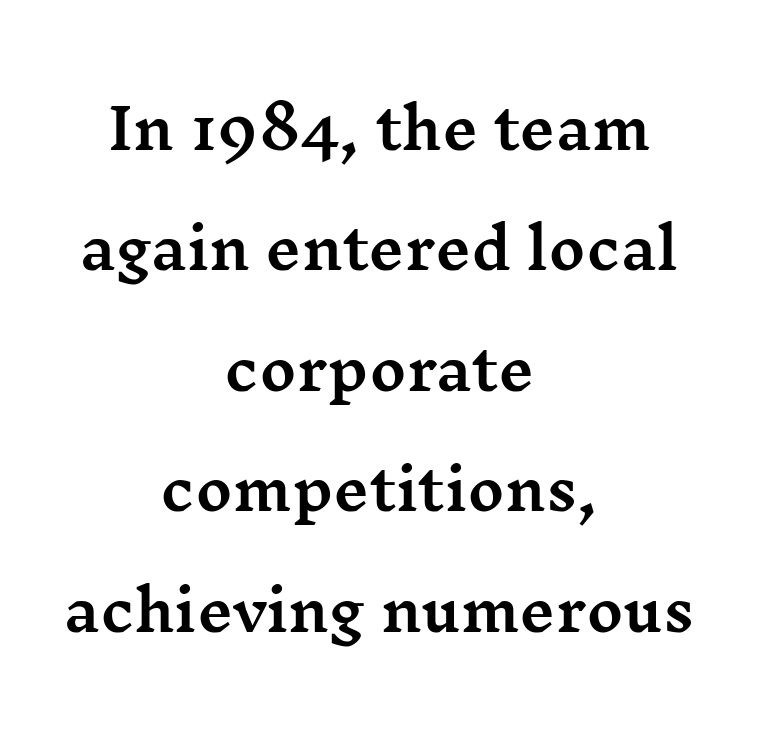
Here the designer chose a conventional face with non-uniform glyph widths. No extra tracking has been applied to these lines. Any mark beneath the type? The region is blank. Loosely led — the rows are spread out. What kind of face is this? One with serifs.
